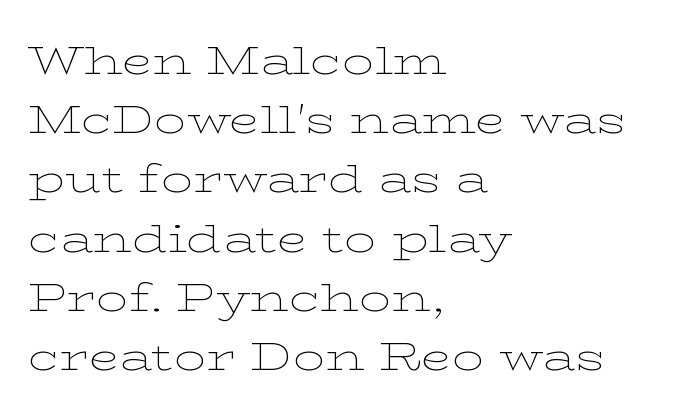
A normal amount of white space separates one row of letters from the next. The letterforms sit shoulder to shoulder at normal distance. Observe the serifs anchoring each vertical stroke in this sample. Bare-footed words on every line. Compared with a centered layout, this one pins lines to the left instead. Do the characters align in a grid? No, the font is proportional.
